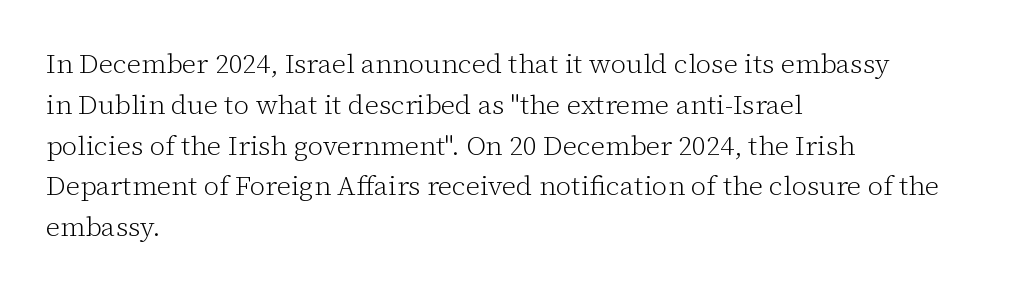
The image shows 27 px text type, upright; set left-aligned, normal line spacing (1.51x), normal letter spacing, not underlined.
